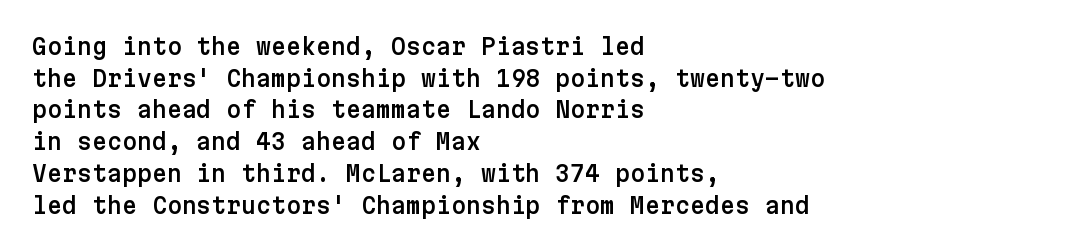
{"italic": "no", "underline": "no", "align": "left", "line_spacing": "normal", "line_spacing_ratio": 1.38, "letter_spacing": "normal", "letter_spacing_em": 0.0, "glyph_px": 23}
